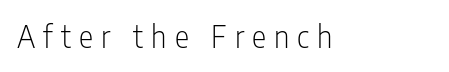
Q: Is the text bold? A: No.
Q: Is the text italic (slanted)? A: No, it is upright.
Q: Is the typeface a serif or a sans-serif typeface? A: Sans-serif.
Q: Is the text underlined? A: No.
Q: Is the spacing between letters normal or unusually wide? A: Unusually wide.
Q: Width (condensed, normal, or wide)? A: Condensed.
Q: Stroke contrast? A: Low.
Q: x-height? A: Medium.
Q: Monospaced? A: No.
